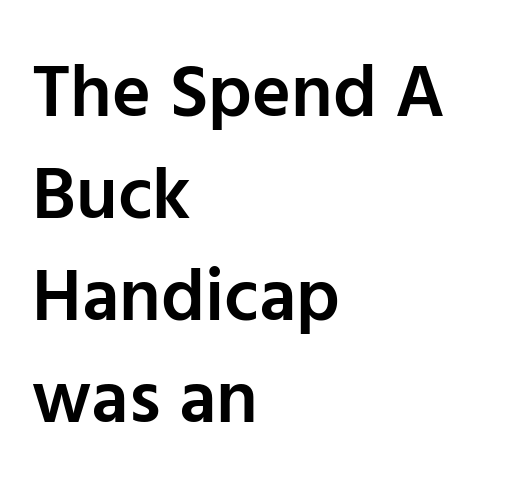
Decoration check: the copy has no underline. Varying glyph widths throughout — classic text-font behaviour. Set as a demibold, roughly 600 on the weight scale. In terms of letterspacing, this is plain default setting.
